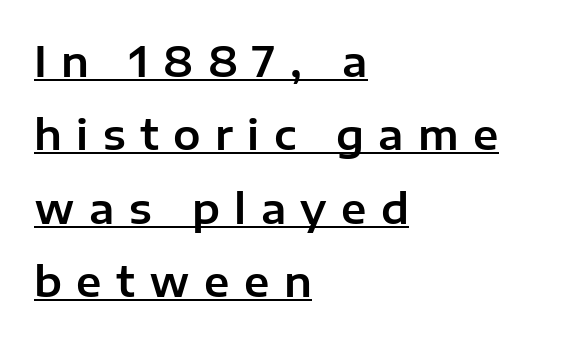
The face used here appears with an underline applied. Do the letters lean? They stand straight. Looks like regular typesetting: each glyph gets only the width it needs. Line starts are locked; line ends wander. Does extra space separate the letters? Yes, quite a lot of it. The text was rendered using a sans face with plain stroke endings.
